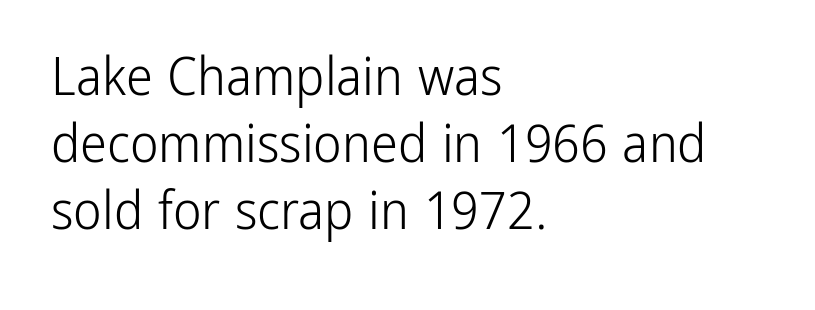
Q: Is the text bold? A: No.
Q: Is the text italic (slanted)? A: No, it is upright.
Q: Is the typeface a serif or a sans-serif typeface? A: Sans-serif.
Q: Is the text underlined? A: No.
Q: How is the paragraph aligned? A: Left-aligned.
Q: Is the spacing between letters normal or unusually wide? A: Normal.
Q: Width (condensed, normal, or wide)? A: Condensed.
Q: Stroke contrast? A: Low.
Q: x-height? A: Medium.
Q: Monospaced? A: No.
